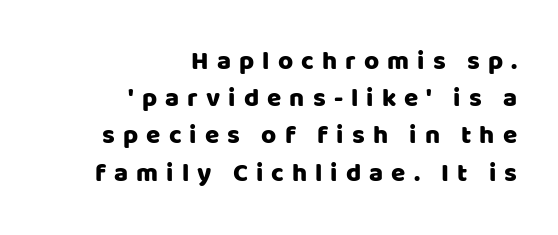
The rendering anchors every line to the right-hand side. Here the glyphs are tracked loosely, breaking word shapes into spaced letters. Leading matches the norm, producing a regular column. This is roman type, the default non-slanted kind. Underline: absent.
